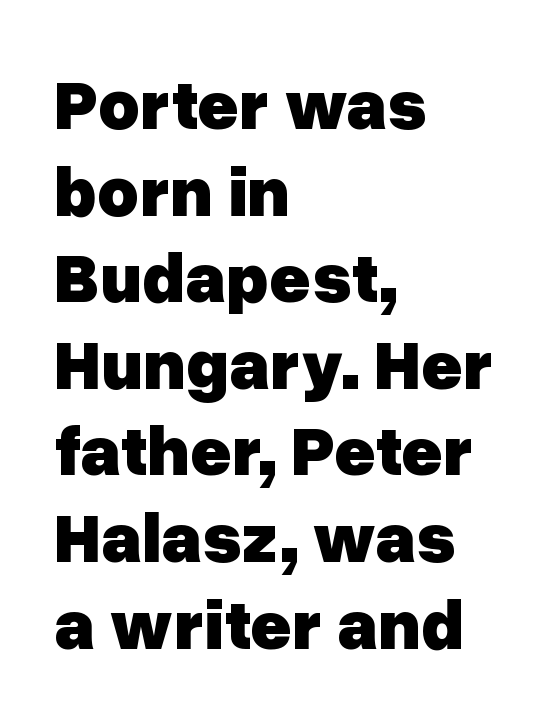
The image shows 71 px heavy sans-serif type, upright; set left-aligned, line spacing 1.22x, normal letter spacing, not underlined; low stroke contrast and a medium x-height.
